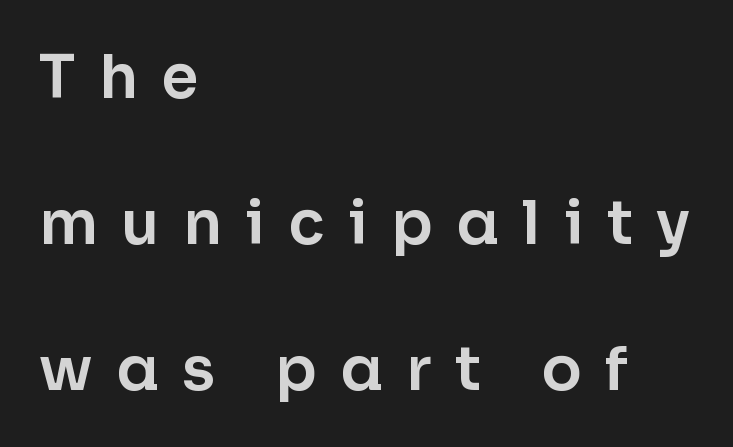
Q: Is the text italic (slanted)? A: No, it is upright.
Q: Is the typeface a serif or a sans-serif typeface? A: Sans-serif.
Q: Is the text underlined? A: No.
Q: How is the paragraph aligned? A: Left-aligned.
Q: Is the spacing between letters normal or unusually wide? A: Unusually wide.
Q: Is the spacing between lines tight, normal or loose? A: Loose.
Q: Width (condensed, normal, or wide)? A: Normal.
Q: Stroke contrast? A: Low.
Q: x-height? A: Medium.
Q: Monospaced? A: No.
